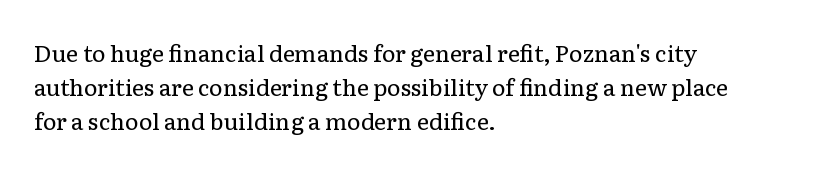
Just letters on the line, the space beneath them empty. Evenly set lines give the paragraph a standard silhouette. Heft: none added — not bold. Notice how the passage keeps a crisp vertical edge on the left only. No extra tracking has been applied to these lines. A roman cut, with each character standing at attention.
